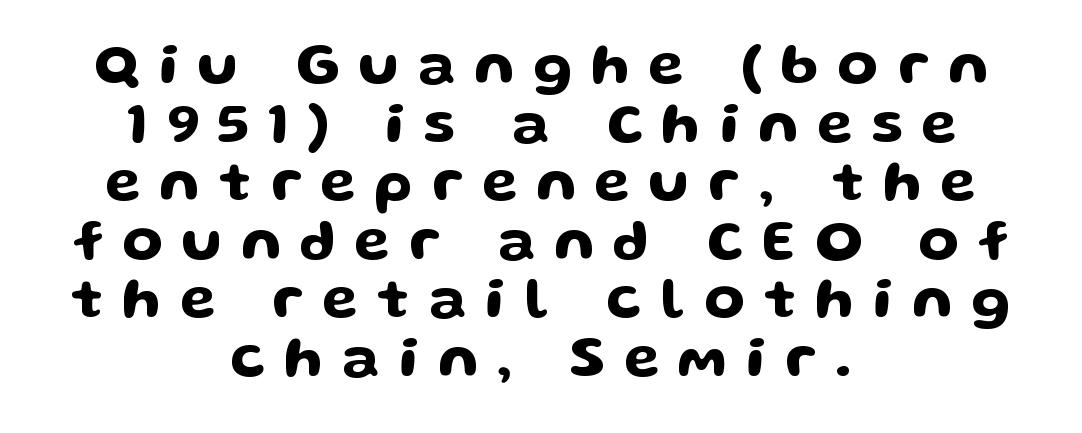
{"serif": "no", "italic": "no", "width": "wide", "stroke_contrast": "low", "x_height": "medium", "monospaced": "no", "underline": "no", "align": "center", "line_spacing": "tight", "line_spacing_ratio": 1.01, "letter_spacing": "wide", "letter_spacing_em": 0.33, "glyph_px": 58}
